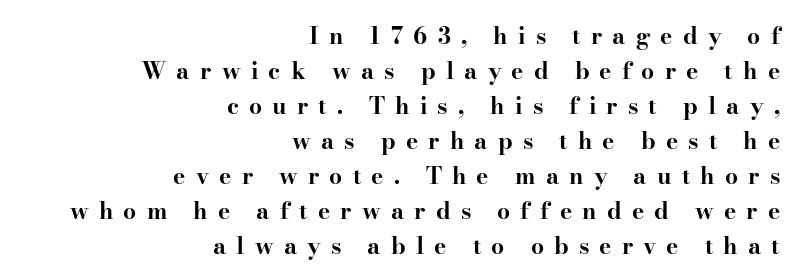
A bare baseline throughout the passage. In terms of weight, the rendering is a true, heavy bold. The vertical gap from one line to the next is medium. Compared with typical body copy, the letter spacing here is much looser. Line endings align vertically; line beginnings do not.
